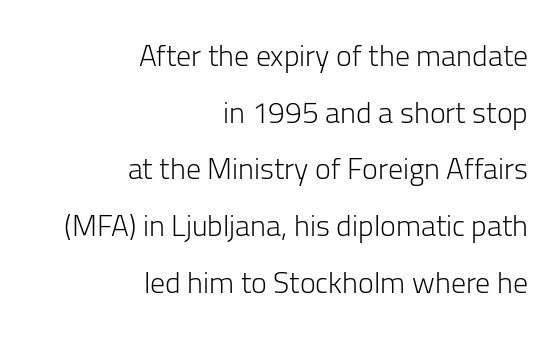
Tall strokes in this sample are plumb rather than angled. Nothing sits at the stroke ends, so this counts as sans-serif. Tracking here is standard; glyphs follow each other at the usual distance. Weight: in the light-to-regular range. The typesetter chose a ragged-left arrangement here.
